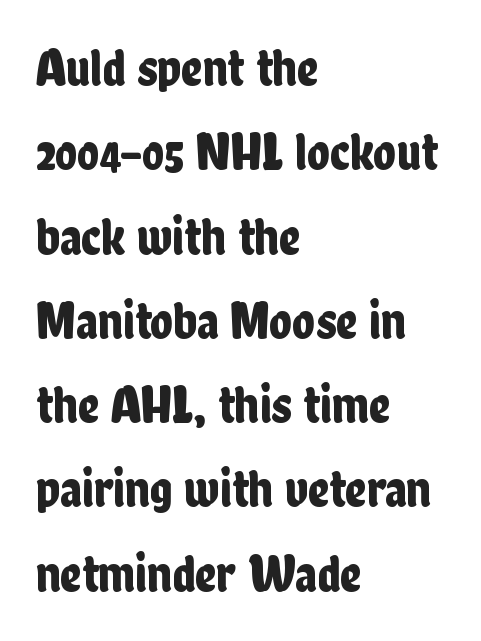
Q: Is the text italic (slanted)? A: No, it is upright.
Q: Is the typeface a serif or a sans-serif typeface? A: Sans-serif.
Q: Is the text underlined? A: No.
Q: How is the paragraph aligned? A: Left-aligned.
Q: Is the spacing between letters normal or unusually wide? A: Normal.
Q: Is the spacing between lines tight, normal or loose? A: Normal.
Q: Width (condensed, normal, or wide)? A: Condensed.
Q: Stroke contrast? A: Low.
Q: x-height? A: Medium.
Q: Monospaced? A: No.
